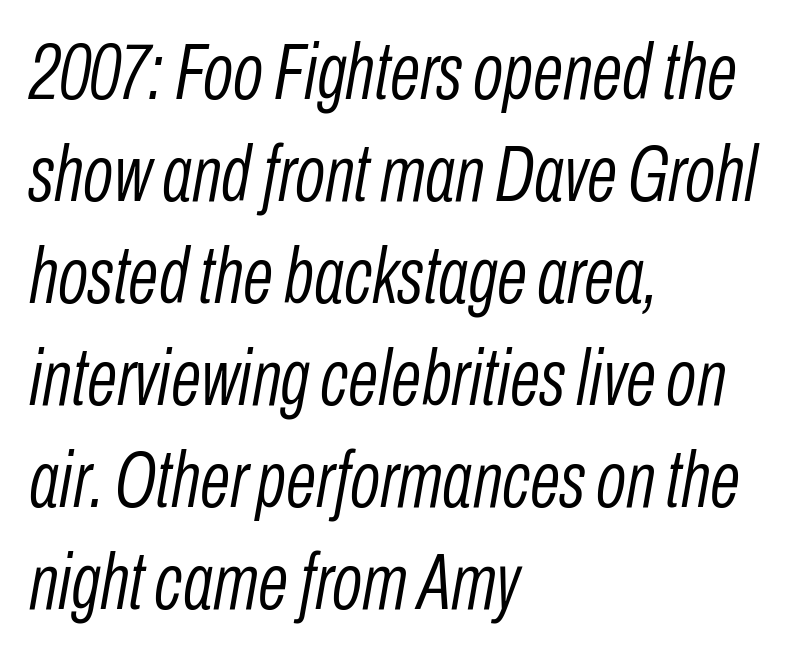
The image shows 79 px light, condensed type, italic (leaning right); set left-aligned, normal line spacing (1.29x), normal letter spacing, not underlined; low stroke contrast and a medium x-height.
